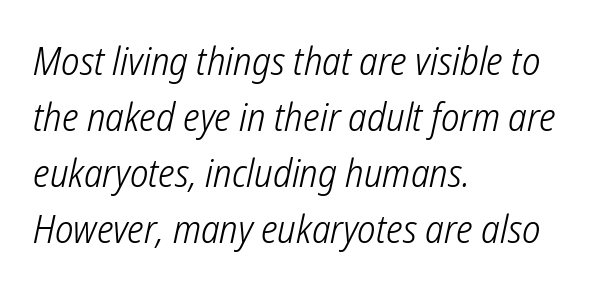
The image shows 39 px light, condensed sans-serif type; set left-aligned, normal line spacing (1.44x), normal letter spacing, not underlined; low stroke contrast and a medium x-height.
